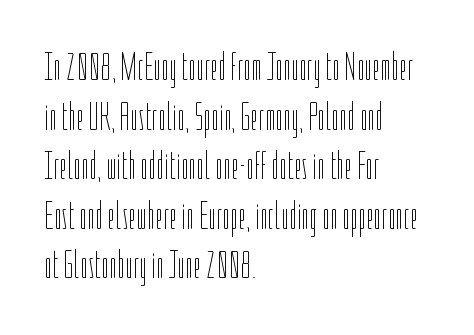
Q: Is the text bold? A: No.
Q: Is the text italic (slanted)? A: No, it is upright.
Q: Is the text underlined? A: No.
Q: How is the paragraph aligned? A: Left-aligned.
Q: Is the spacing between letters normal or unusually wide? A: Normal.
Q: Width (condensed, normal, or wide)? A: Condensed.
Q: Stroke contrast? A: Low.
Q: x-height? A: Medium.
Q: Monospaced? A: No.
